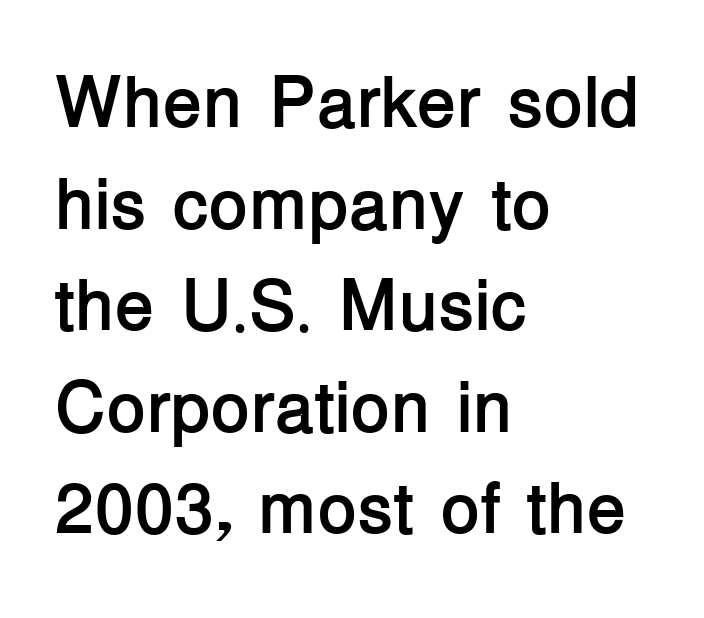
{"serif": "no", "italic": "no", "bold": "yes", "weight": "semibold", "width": "normal", "stroke_contrast": "low", "x_height": "medium", "monospaced": "no", "underline": "no", "align": "left", "line_spacing": "normal", "line_spacing_ratio": 1.41, "letter_spacing": "normal", "letter_spacing_em": 0.0, "glyph_px": 72}
